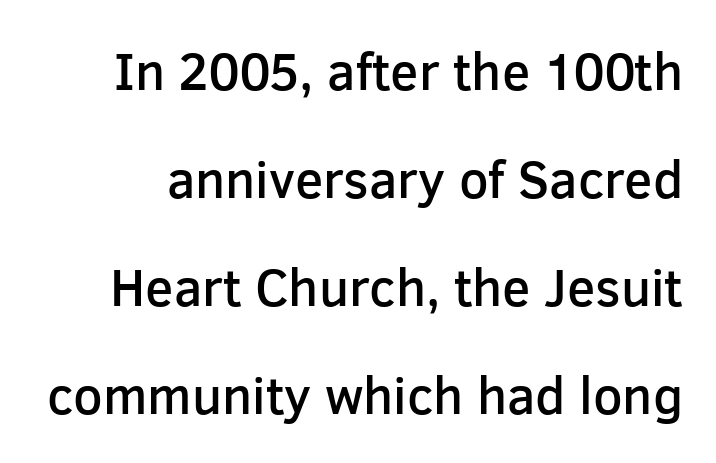
The image shows 52 px semibold sans-serif type, upright; set loose line spacing (2.08x), normal letter spacing, not underlined; low stroke contrast and a medium x-height.
